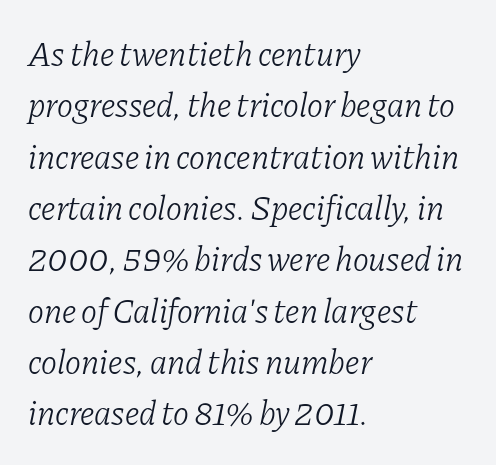
{"serif": "yes", "italic": "yes", "lean": "right", "slant_degrees": 11, "bold": "no", "weight": "light", "width": "normal", "stroke_contrast": "low", "x_height": "medium", "monospaced": "no", "underline": "no", "align": "left", "line_spacing": "normal", "line_spacing_ratio": 1.51, "letter_spacing": "normal", "letter_spacing_em": 0.0, "glyph_px": 34}
